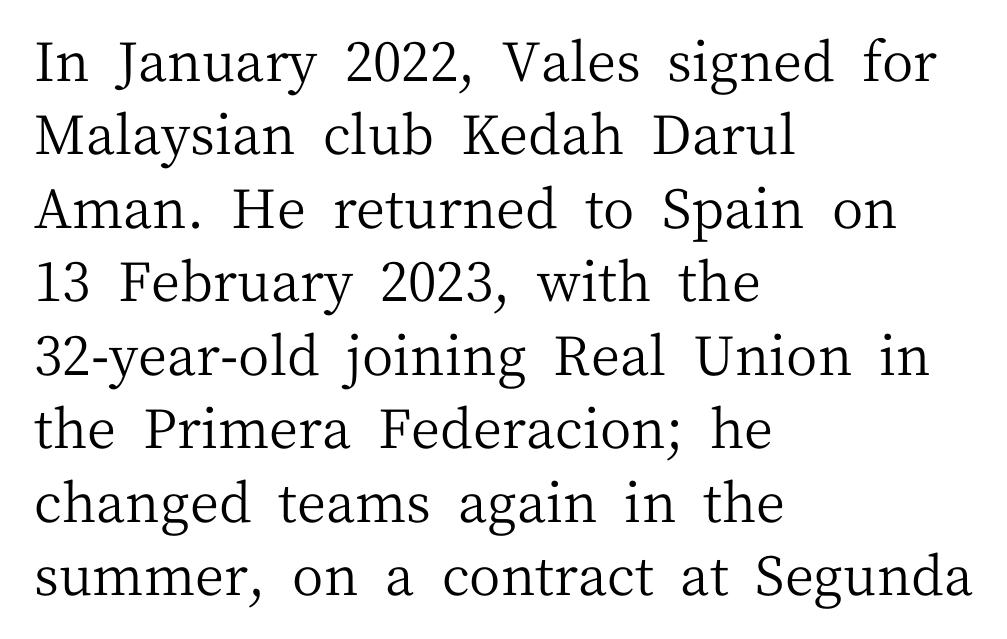
Q: Is the text bold? A: No.
Q: Is the text italic (slanted)? A: No, it is upright.
Q: Is the typeface a serif or a sans-serif typeface? A: Serif.
Q: Is the text underlined? A: No.
Q: How is the paragraph aligned? A: Left-aligned.
Q: Is the spacing between letters normal or unusually wide? A: Normal.
Q: Is the spacing between lines tight, normal or loose? A: Normal.
Q: Width (condensed, normal, or wide)? A: Normal.
Q: Stroke contrast? A: Medium.
Q: x-height? A: Medium.
Q: Monospaced? A: No.
